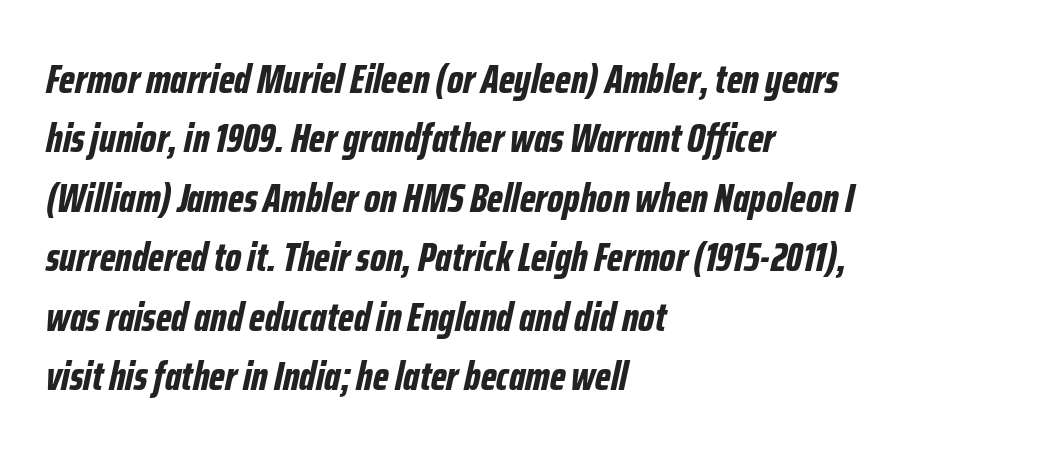
Q: Is the text bold? A: Yes.
Q: Is the text italic (slanted)? A: Yes, it leans right by about 12 degrees.
Q: Is the text underlined? A: No.
Q: How is the paragraph aligned? A: Left-aligned.
Q: Is the spacing between letters normal or unusually wide? A: Normal.
Q: Is the spacing between lines tight, normal or loose? A: Normal.
Q: Width (condensed, normal, or wide)? A: Condensed.
Q: Stroke contrast? A: Low.
Q: x-height? A: Medium.
Q: Monospaced? A: No.
